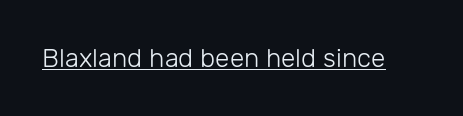
Short note: letters normally spaced. Is this a heavy cut? Hardly; it is regular or lighter. This sample uses an upright cut, with every glyph sitting square on the baseline. Is there an underline? Yes — a line sits under the letters.
